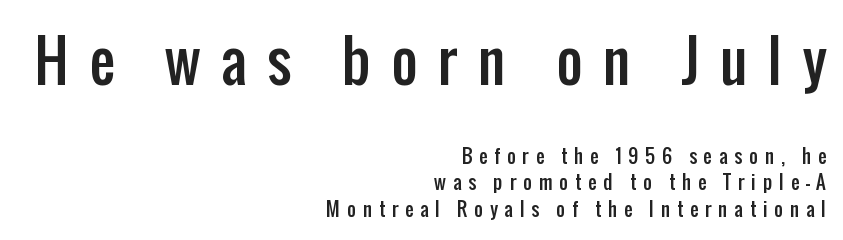
{"serif": "no", "italic": "no", "width": "condensed", "stroke_contrast": "low", "x_height": "medium", "monospaced": "no", "underline": "no", "align": "right", "line_spacing": "normal", "line_spacing_ratio": 1.38, "letter_spacing": "wide", "letter_spacing_em": 0.36, "larger_block": "first", "size_ratio": 3.0, "glyph_px": 57}
